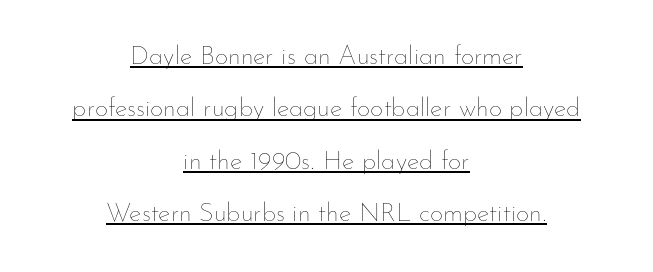
The space between consecutive lines is lavish. The rag falls on both sides of this text block equally. The letters stand upright; this is a roman face. The weight would be labelled regular, book, light, or lighter still. Look at the tracking — it's just the regular setting, nothing added. Beneath each row of characters lies a ruled line.
